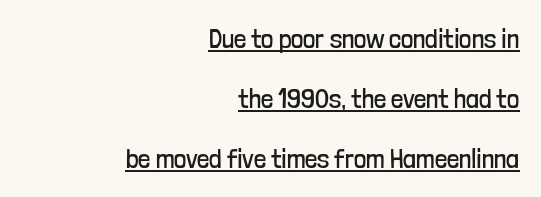
Q: Is the text bold? A: No.
Q: Is the text italic (slanted)? A: No, it is upright.
Q: Is the text underlined? A: Yes.
Q: How is the paragraph aligned? A: Right-aligned.
Q: Is the spacing between letters normal or unusually wide? A: Normal.
Q: Is the spacing between lines tight, normal or loose? A: Loose.
